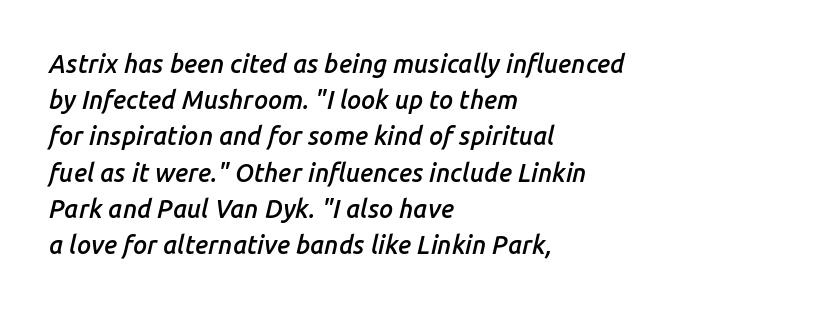
If you drew a ruler down the left edge, every line would touch it. Tracking value appears to be zero — textbook default spacing. Students, observe: this is what conventionally led text looks like. There's an unmistakable incline to the writing here. Notice the strokes are somewhat thickened but not fully heavy: this is a semibold.
